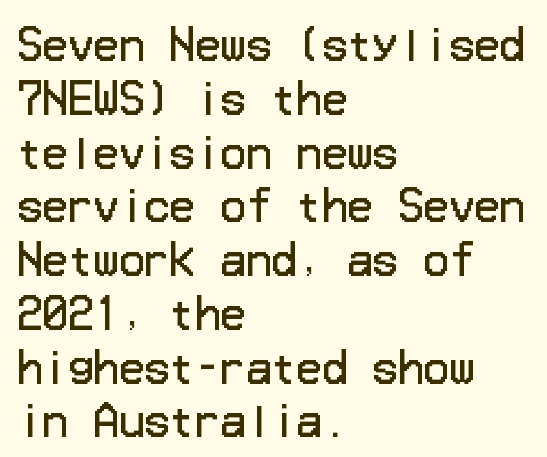
These lines are composed in type without serifs. The zone under the glyphs is completely vacant. The characters are drawn with everyday or finer stroke widths. Does the copy run flush right? No — it runs flush left.
